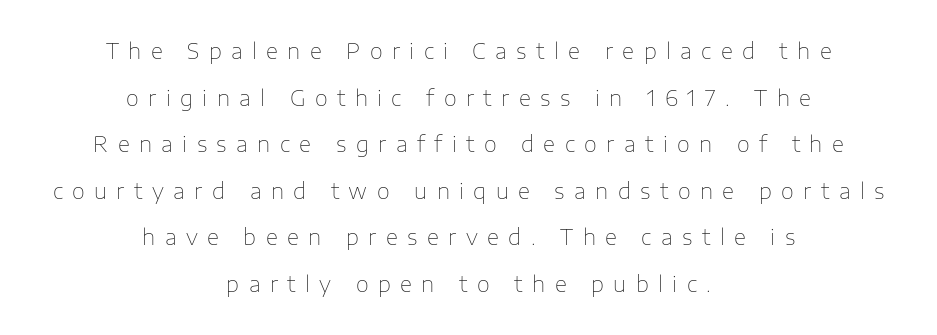
Bold? No — there's no thickening of the strokes. In terms of letterspacing, this is a distinctly airy, spread setting. The space directly below the letters is spotless. The line-height multiplier appears high, well above default.
